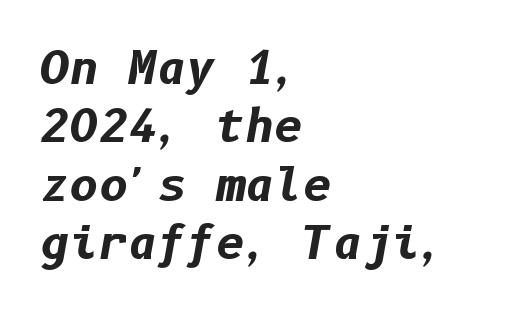
A student would call this left alignment; a typographer would say flush left, rag right. Summary of weight: heavy, a full bold. You can tell it's italic because the verticals aren't actually vertical. Check the space under the baseline: it is left empty.
